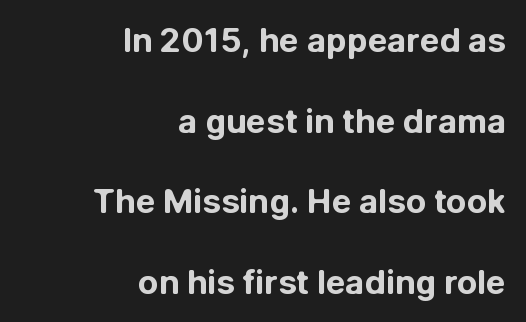
The face used here has the dense, thick strokes of a bold. Check the space under the baseline: it is left empty. Looks like regular typesetting: each glyph gets only the width it needs. Serifs: no, the terminals of the letterforms are clean.
